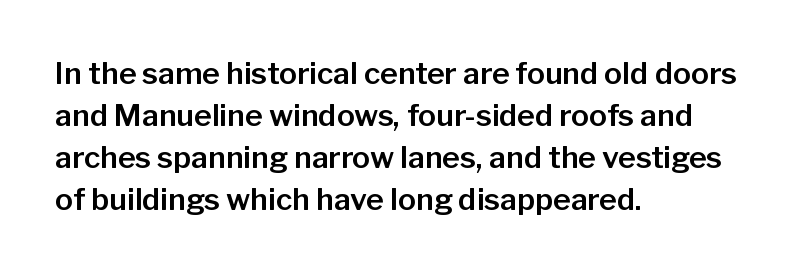
Q: Is the text italic (slanted)? A: No, it is upright.
Q: Is the typeface a serif or a sans-serif typeface? A: Sans-serif.
Q: Is the text underlined? A: No.
Q: How is the paragraph aligned? A: Left-aligned.
Q: Is the spacing between letters normal or unusually wide? A: Normal.
Q: Is the spacing between lines tight, normal or loose? A: Normal.
Q: Width (condensed, normal, or wide)? A: Normal.
Q: Stroke contrast? A: Low.
Q: x-height? A: Medium.
Q: Monospaced? A: No.
